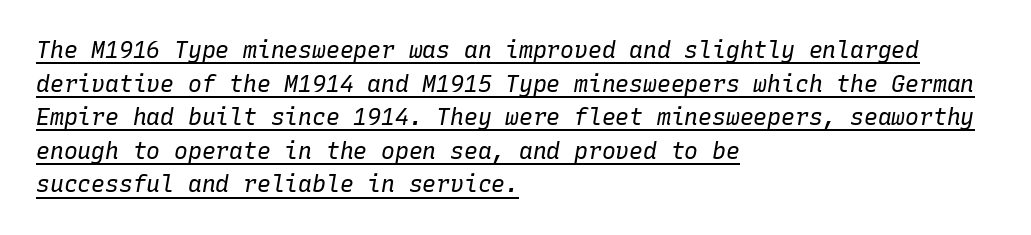
Q: Is the text bold? A: No.
Q: Is the text italic (slanted)? A: Yes, it leans right by about 10 degrees.
Q: Is the text underlined? A: Yes.
Q: How is the paragraph aligned? A: Left-aligned.
Q: Is the spacing between letters normal or unusually wide? A: Normal.
Q: Is the spacing between lines tight, normal or loose? A: Normal.
